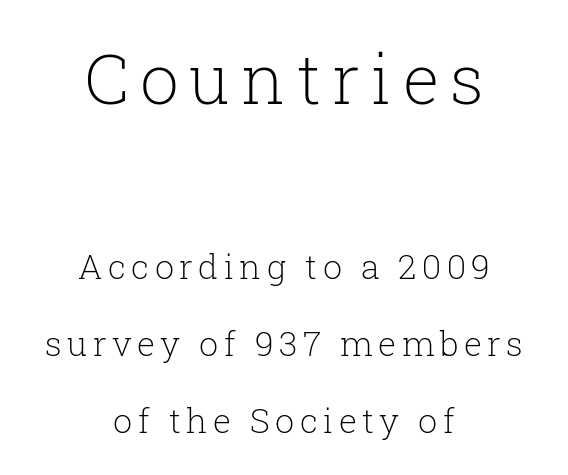
The rendering shrinks the type as you move from the upper chunk to the lower. Vertical stems look standard width or narrower in stroke. Check where the strokes stop: tiny serifs finish them off. A typesetter would call this proportional, since set widths differ per character. Honestly, there is no underline to notice here at all. In terms of posture, this sample is upright.
